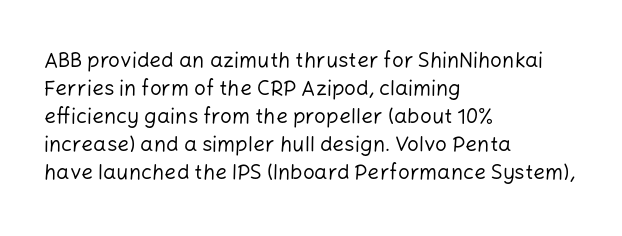
{"italic": "no", "bold": "no", "underline": "no", "align": "left", "line_spacing": "normal", "line_spacing_ratio": 1.33, "letter_spacing": "normal", "letter_spacing_em": 0.0, "glyph_px": 21}
